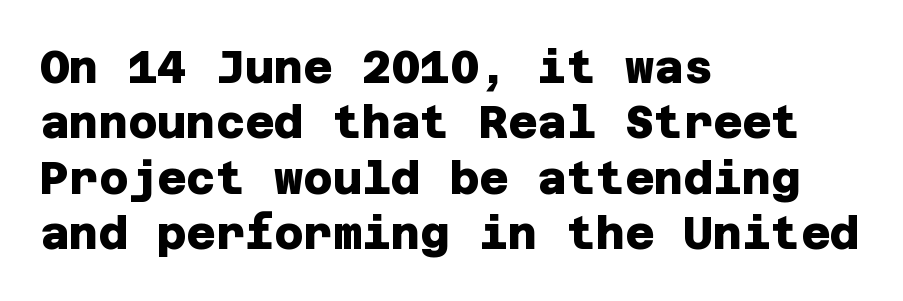
The letters carry no serifs — their stems end cleanly without finishing strokes. Glance below the letters and you will spot only blank space. Summary of weight: heavy, a full bold. In terms of letterspacing, this is plain default setting.
